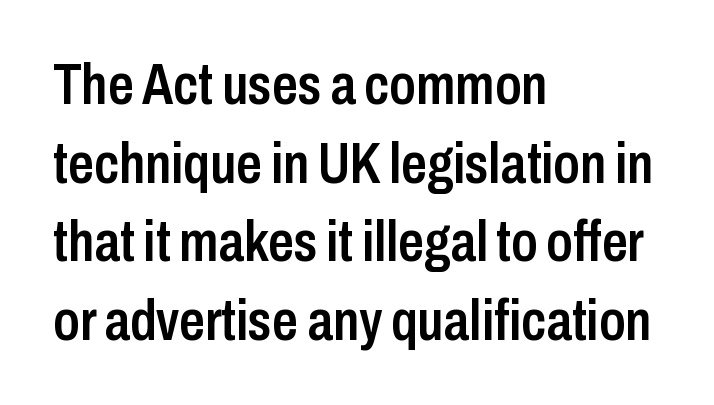
Q: Is the text bold? A: Semi-bold.
Q: Is the text italic (slanted)? A: No, it is upright.
Q: Is the typeface a serif or a sans-serif typeface? A: Sans-serif.
Q: Is the text underlined? A: No.
Q: How is the paragraph aligned? A: Left-aligned.
Q: Is the spacing between letters normal or unusually wide? A: Normal.
Q: Is the spacing between lines tight, normal or loose? A: Normal.
Q: Width (condensed, normal, or wide)? A: Condensed.
Q: Stroke contrast? A: Low.
Q: x-height? A: Medium.
Q: Monospaced? A: No.
